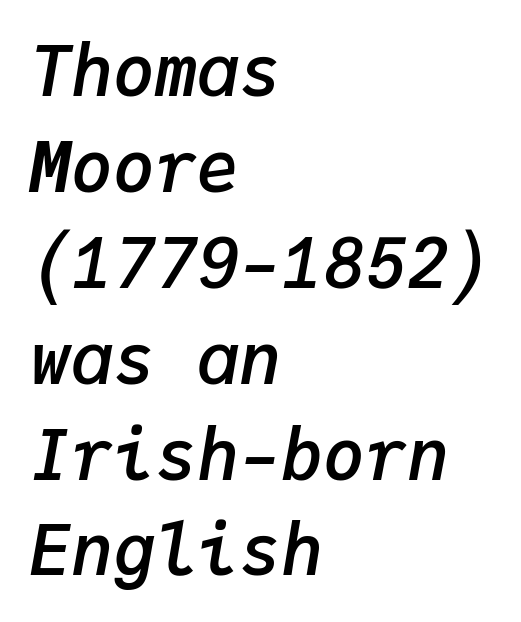
The image shows 70 px semibold type, italic (leaning right), monospaced; set left-aligned, normal line spacing (1.37x), normal letter spacing, not underlined; low stroke contrast and a medium x-height.
